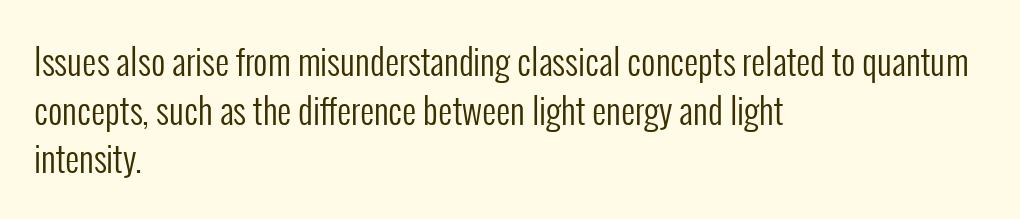
{"serif": "no", "italic": "no", "bold": "no", "weight": "regular", "width": "condensed", "stroke_contrast": "low", "x_height": "medium", "monospaced": "no", "underline": "no", "align": "left", "line_spacing": "normal", "line_spacing_ratio": 1.39, "letter_spacing": "normal", "letter_spacing_em": 0.0, "glyph_px": 35}
